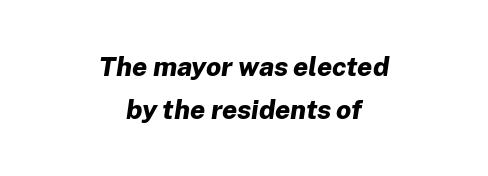
Q: Is the text bold? A: Yes.
Q: Is the text italic (slanted)? A: Yes, it leans right by about 8 degrees.
Q: Is the text underlined? A: No.
Q: How is the paragraph aligned? A: Centered.
Q: Is the spacing between letters normal or unusually wide? A: Normal.
Q: Is the spacing between lines tight, normal or loose? A: Normal.
